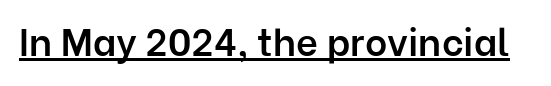
Ordinary non-slanted type is in use. Firm but not heavy-handed strokes: this text is semibold. The text was rendered using a sans face with plain stroke endings. The rendering uses natural spacing where letterforms have individual widths. Each word holds together tightly as a unit, with standard inter-letter gaps. Does a line run under the words? Yes, clearly.
